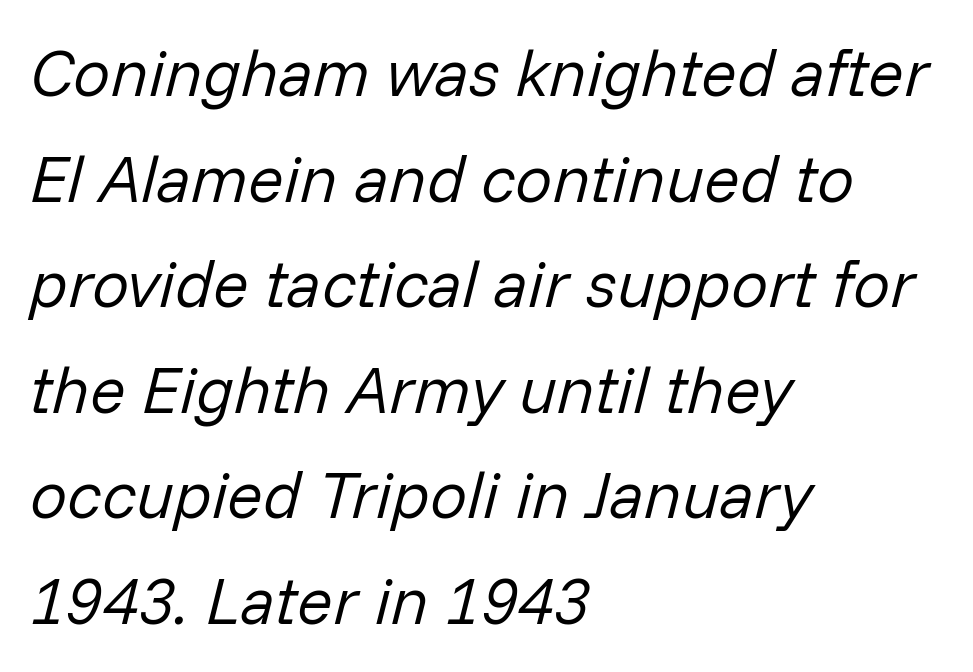
Spacing between characters is what you'd get straight out of the box. Every row of glyphs begins at an identical x-position on the left. The face used here has a pronounced slope to its letters. Honestly, the row spacing looks completely unremarkable. No word sits above an underline. Proportional: the letters do not fall into vertical columns.
